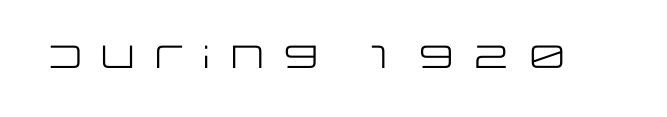
Italic: no, the glyphs are upright roman. Is this a fixed-width face? No — the glyphs have proportional, varying widths. Weight class: somewhere from thin through regular. Quick note: underline off.
